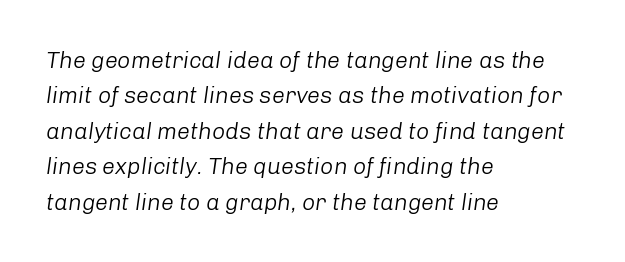
{"italic": "yes", "lean": "right", "slant_degrees": 8, "bold": "no", "underline": "no", "align": "left", "line_spacing": "normal", "line_spacing_ratio": 1.54, "letter_spacing": "normal", "letter_spacing_em": 0.0, "glyph_px": 23}
